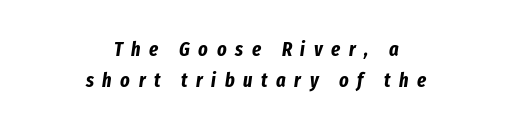
The image shows 20 px bold type, italic (leaning right); set centered, normal line spacing (1.56x), unusually wide letter spacing (+0.43 em), not underlined.
